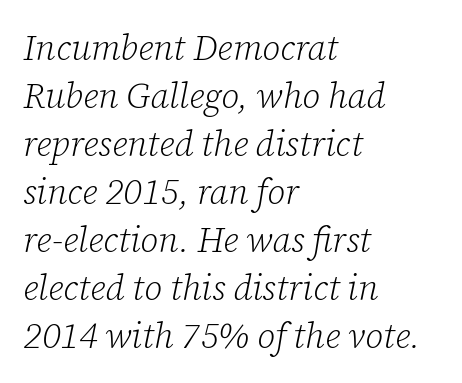
The image shows 35 px light serif type, italic (leaning right); set left-aligned, normal line spacing (1.37x), normal letter spacing, not underlined; low stroke contrast and a medium x-height.
